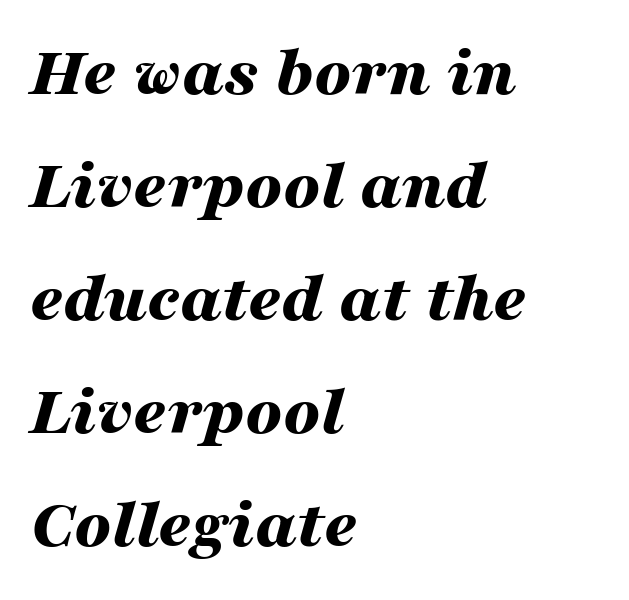
{"italic": "yes", "lean": "right", "slant_degrees": 16, "bold": "yes", "weight": "bold", "width": "wide", "stroke_contrast": "medium", "x_height": "medium", "monospaced": "no", "underline": "no", "align": "left", "line_spacing": "normal", "line_spacing_ratio": 1.57, "letter_spacing": "normal", "letter_spacing_em": 0.0, "glyph_px": 72}
